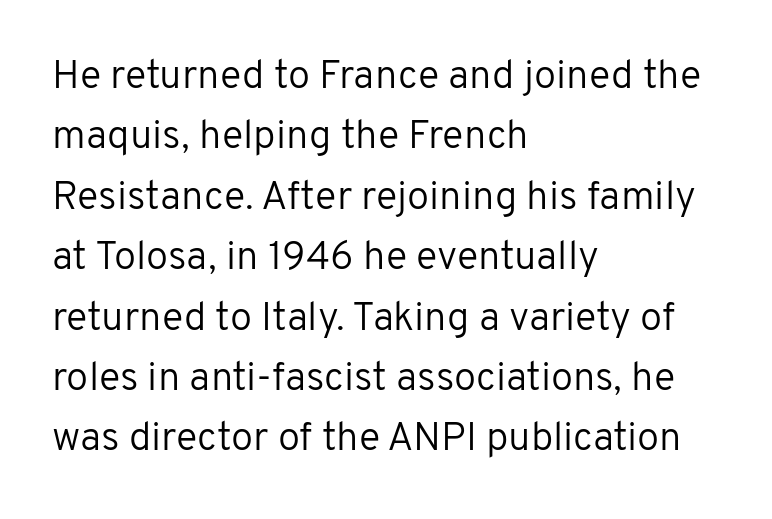
Q: Is the text bold? A: No.
Q: Is the text italic (slanted)? A: No, it is upright.
Q: Is the typeface a serif or a sans-serif typeface? A: Sans-serif.
Q: Is the text underlined? A: No.
Q: How is the paragraph aligned? A: Left-aligned.
Q: Is the spacing between letters normal or unusually wide? A: Normal.
Q: Is the spacing between lines tight, normal or loose? A: Normal.
Q: Width (condensed, normal, or wide)? A: Normal.
Q: Stroke contrast? A: Low.
Q: x-height? A: Medium.
Q: Monospaced? A: No.
